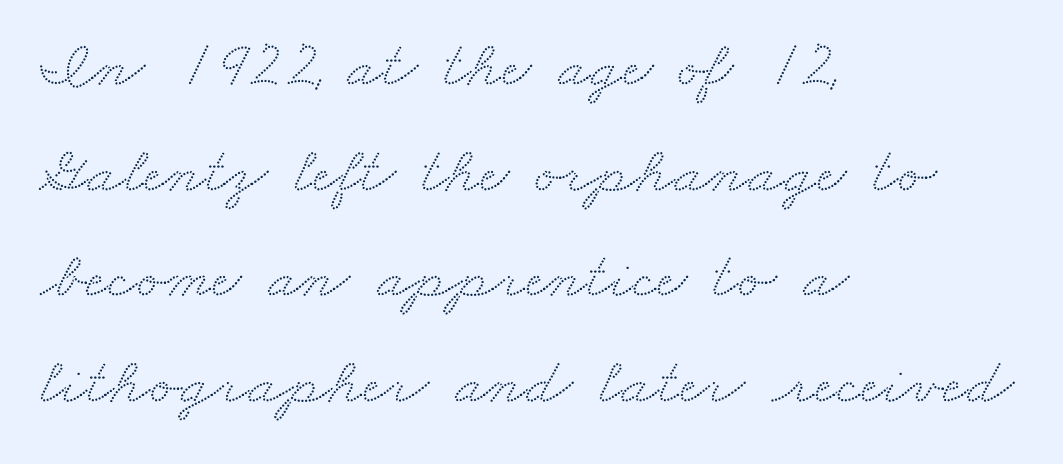
The image shows 66 px wide serif type; set left-aligned, normal line spacing (1.6x), normal letter spacing, not underlined; medium stroke contrast and a small x-height.
